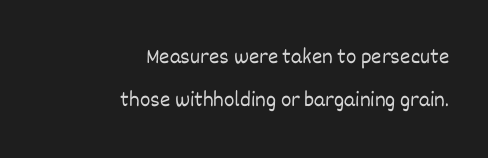
Q: Is the text bold? A: No.
Q: Is the text italic (slanted)? A: No, it is upright.
Q: Is the text underlined? A: No.
Q: How is the paragraph aligned? A: Right-aligned.
Q: Is the spacing between letters normal or unusually wide? A: Normal.
Q: Is the spacing between lines tight, normal or loose? A: Loose.
